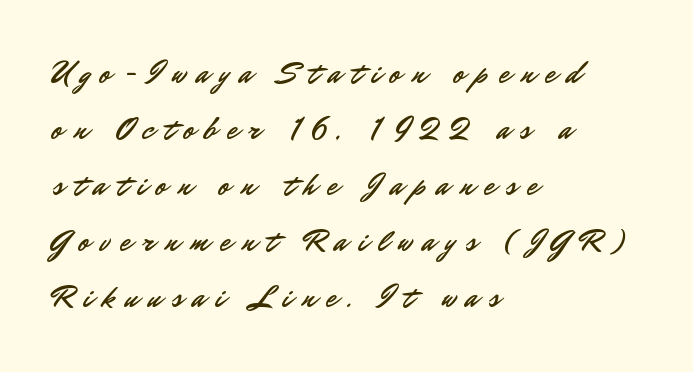
Q: Is the text italic (slanted)? A: Yes.
Q: Is the typeface a serif or a sans-serif typeface? A: Sans-serif.
Q: Is the text underlined? A: No.
Q: How is the paragraph aligned? A: Left-aligned.
Q: Is the spacing between letters normal or unusually wide? A: Unusually wide.
Q: Width (condensed, normal, or wide)? A: Normal.
Q: Stroke contrast? A: Low.
Q: x-height? A: Small.
Q: Monospaced? A: No.
